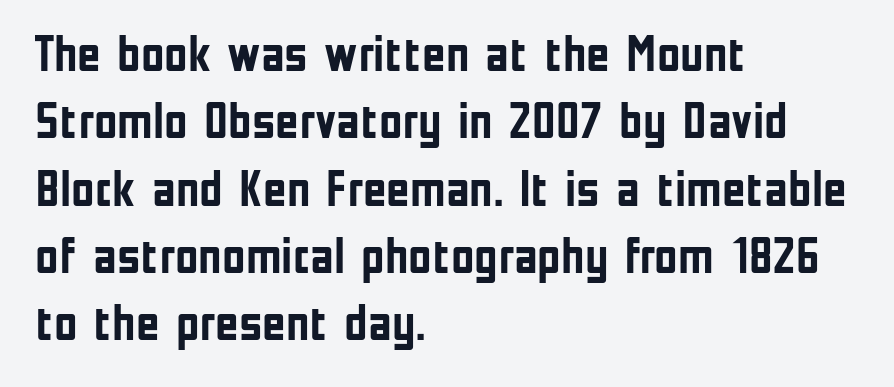
Each glyph is drawn with heavy, bold strokes. Leading matches the norm, producing a regular column. Here the glyphs are tracked normally, forming tight word shapes. Short and long lines alike share a common starting point at left.
